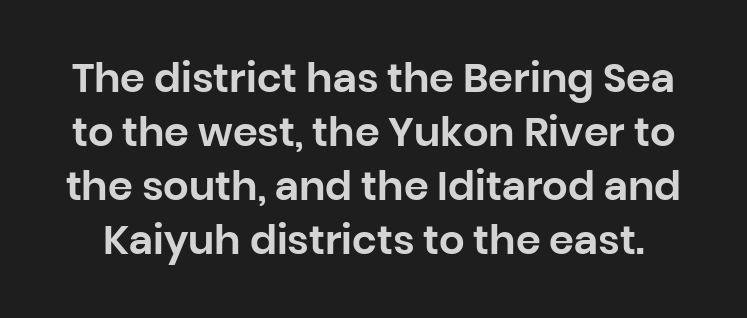
{"serif": "no", "italic": "no", "width": "normal", "stroke_contrast": "low", "x_height": "large", "monospaced": "no", "underline": "no", "line_spacing": "normal", "line_spacing_ratio": 1.35, "letter_spacing": "normal", "letter_spacing_em": 0.0, "glyph_px": 40}
